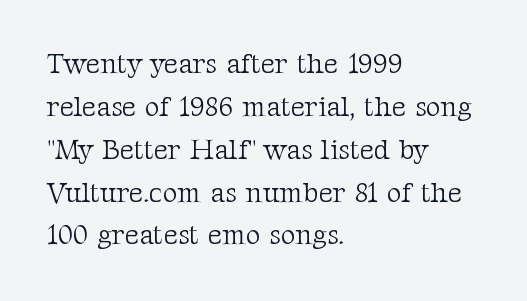
Q: Is the text bold? A: No.
Q: Is the text italic (slanted)? A: No, it is upright.
Q: Is the typeface a serif or a sans-serif typeface? A: Serif.
Q: Is the text underlined? A: No.
Q: How is the paragraph aligned? A: Left-aligned.
Q: Is the spacing between letters normal or unusually wide? A: Normal.
Q: Is the spacing between lines tight, normal or loose? A: Normal.
Q: Width (condensed, normal, or wide)? A: Normal.
Q: Stroke contrast? A: Medium.
Q: x-height? A: Medium.
Q: Monospaced? A: No.
